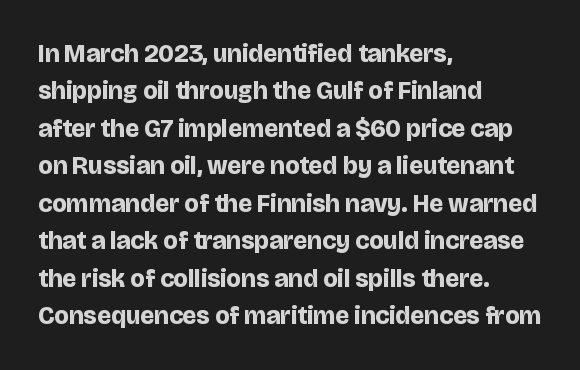
{"italic": "no", "bold": "yes", "underline": "no", "align": "left", "line_spacing": "normal", "line_spacing_ratio": 1.5, "letter_spacing": "normal", "letter_spacing_em": 0.0, "glyph_px": 25}
